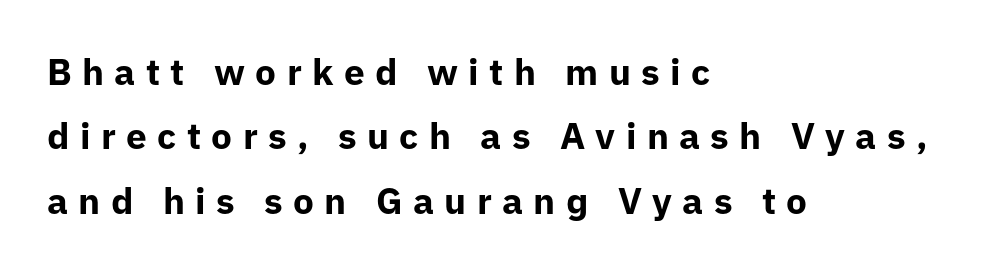
{"serif": "no", "italic": "no", "bold": "yes", "weight": "bold", "width": "normal", "stroke_contrast": "low", "x_height": "medium", "monospaced": "no", "underline": "no", "align": "left", "line_spacing_ratio": 1.74, "letter_spacing": "wide", "letter_spacing_em": 0.28, "glyph_px": 37}
